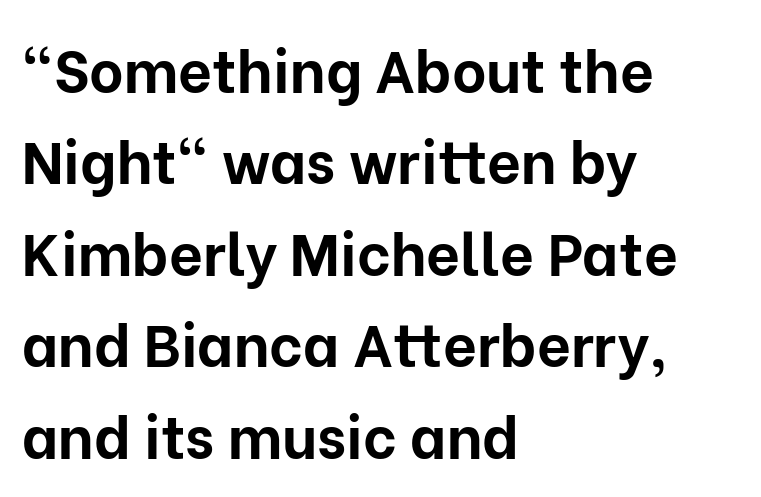
{"serif": "no", "italic": "no", "bold": "yes", "weight": "bold", "width": "normal", "stroke_contrast": "low", "x_height": "medium", "monospaced": "no", "underline": "no", "align": "left", "line_spacing": "normal", "line_spacing_ratio": 1.55, "letter_spacing": "normal", "letter_spacing_em": 0.0, "glyph_px": 59}
